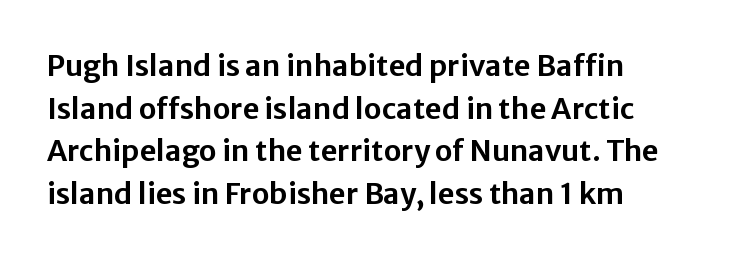
Q: Is the text italic (slanted)? A: No, it is upright.
Q: Is the typeface a serif or a sans-serif typeface? A: Sans-serif.
Q: Is the text underlined? A: No.
Q: How is the paragraph aligned? A: Left-aligned.
Q: Is the spacing between letters normal or unusually wide? A: Normal.
Q: Is the spacing between lines tight, normal or loose? A: Normal.
Q: Width (condensed, normal, or wide)? A: Normal.
Q: Stroke contrast? A: Low.
Q: x-height? A: Medium.
Q: Monospaced? A: No.
